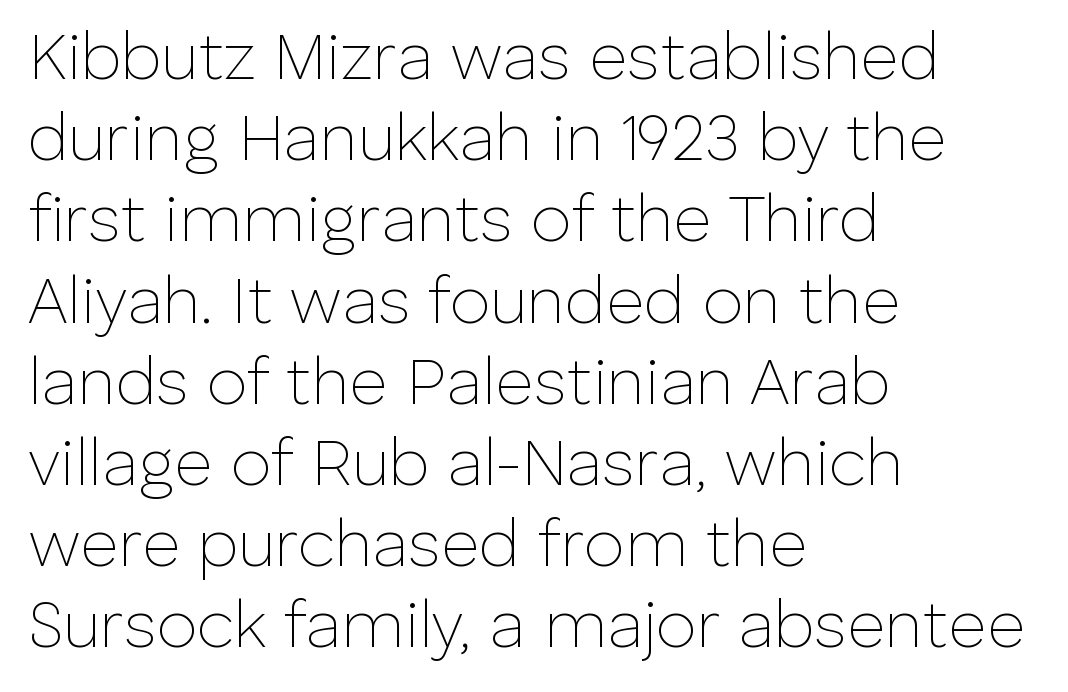
{"serif": "no", "italic": "no", "bold": "no", "weight": "thin", "width": "normal", "stroke_contrast": "low", "x_height": "medium", "monospaced": "no", "underline": "no", "align": "left", "line_spacing_ratio": 1.23, "letter_spacing": "normal", "letter_spacing_em": 0.0, "glyph_px": 66}
